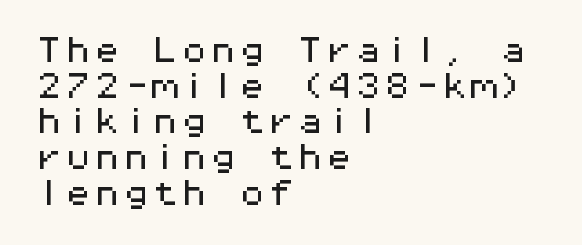
The letterforms sit shoulder to shoulder at normal distance. Spacing verdict: monospaced, one width for all characters. Any mark beneath the type? The region is blank. Every stem runs plumb, perpendicular to the baseline.
